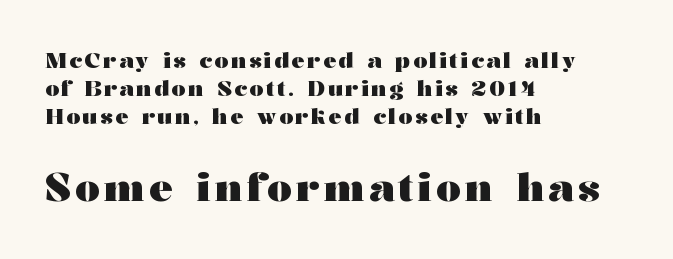
Q: Is the text bold? A: Yes.
Q: Is the text italic (slanted)? A: No, it is upright.
Q: Is the typeface a serif or a sans-serif typeface? A: Serif.
Q: Is the text underlined? A: No.
Q: How is the paragraph aligned? A: Left-aligned.
Q: Is the spacing between lines tight, normal or loose? A: Normal.
Q: Which block of text is set in a larger size, the first (top) or the second (bottom)? A: The second (bottom) one.
Q: Width (condensed, normal, or wide)? A: Wide.
Q: Stroke contrast? A: Medium.
Q: x-height? A: Medium.
Q: Monospaced? A: No.
